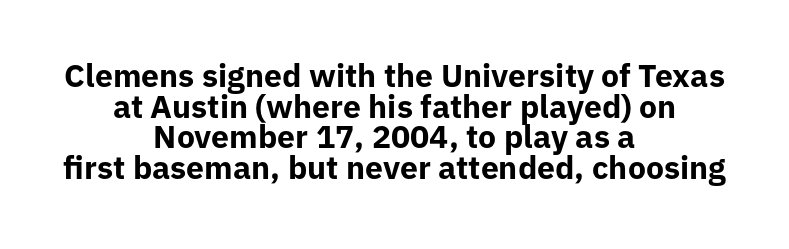
{"serif": "no", "italic": "no", "bold": "yes", "weight": "bold", "width": "normal", "stroke_contrast": "low", "x_height": "medium", "monospaced": "no", "underline": "no", "align": "center", "line_spacing": "tight", "line_spacing_ratio": 0.96, "letter_spacing": "normal", "letter_spacing_em": 0.0, "glyph_px": 32}
